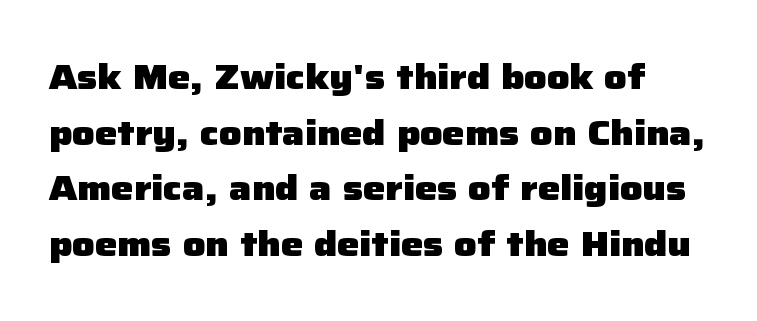
{"serif": "no", "italic": "no", "bold": "yes", "weight": "heavy", "width": "normal", "stroke_contrast": "low", "x_height": "medium", "monospaced": "no", "underline": "no", "line_spacing": "normal", "line_spacing_ratio": 1.59, "letter_spacing": "normal", "letter_spacing_em": 0.0, "glyph_px": 35}
